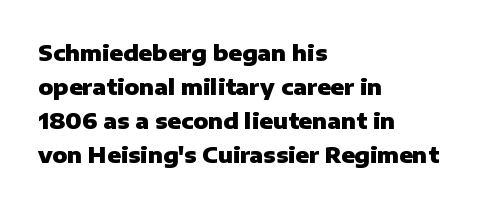
{"italic": "no", "bold": "yes", "underline": "no", "align": "left", "line_spacing": "normal", "line_spacing_ratio": 1.54, "letter_spacing": "normal", "letter_spacing_em": 0.0, "glyph_px": 22}
